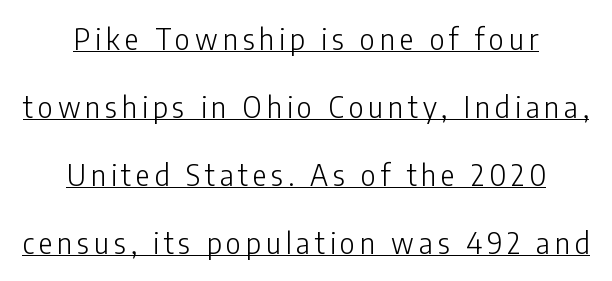
The paragraph shown floats in the horizontal middle. The space between consecutive lines is lavish. The lettering is marked with a stroke running underneath it. This is sans-serif lettering, the kind often seen on screens and signage. Counters stay open thanks to moderate or lighter strokes. The face used here is proportionally spaced, like ordinary book or web type.
